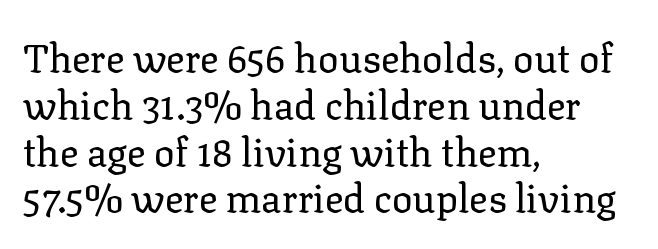
{"serif": "yes", "italic": "no", "bold": "no", "weight": "regular", "width": "normal", "stroke_contrast": "low", "x_height": "medium", "monospaced": "no", "underline": "no", "align": "left", "line_spacing_ratio": 1.2, "letter_spacing": "normal", "letter_spacing_em": 0.0, "glyph_px": 39}
